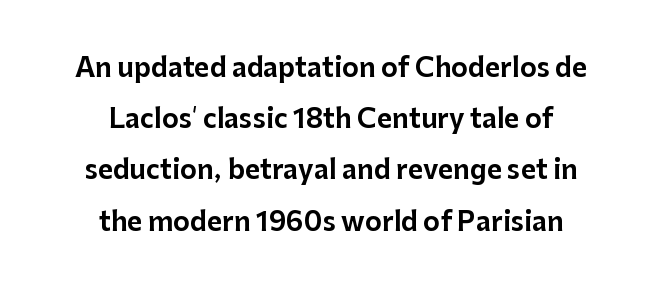
{"italic": "no", "underline": "no", "align": "center", "line_spacing": "loose", "line_spacing_ratio": 1.97, "letter_spacing": "normal", "letter_spacing_em": 0.0, "glyph_px": 26}
